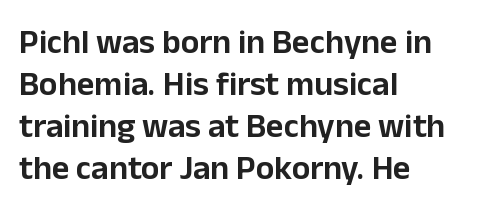
Q: Is the text italic (slanted)? A: No, it is upright.
Q: Is the typeface a serif or a sans-serif typeface? A: Sans-serif.
Q: Is the text underlined? A: No.
Q: How is the paragraph aligned? A: Left-aligned.
Q: Is the spacing between letters normal or unusually wide? A: Normal.
Q: Width (condensed, normal, or wide)? A: Normal.
Q: Stroke contrast? A: Low.
Q: x-height? A: Medium.
Q: Monospaced? A: No.
